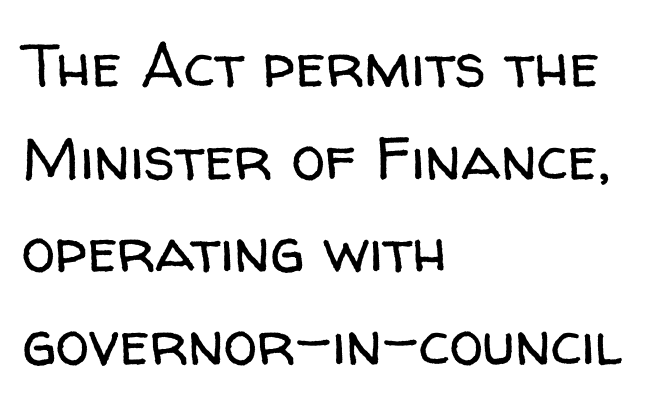
Type style note: lacks serifs. Do the characters align in a grid? No, the font is proportional. Weight: in the light-to-regular range. What stands out about the letter spacing? Nothing — it is the standard amount.
